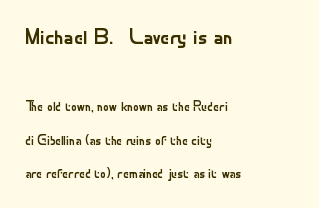
Q: Is the text bold? A: No.
Q: Is the text italic (slanted)? A: No, it is upright.
Q: Is the text underlined? A: No.
Q: How is the paragraph aligned? A: Left-aligned.
Q: Is the spacing between letters normal or unusually wide? A: Normal.
Q: Is the spacing between lines tight, normal or loose? A: Loose.
Q: Which block of text is set in a larger size, the first (top) or the second (bottom)? A: The first (top) one.
